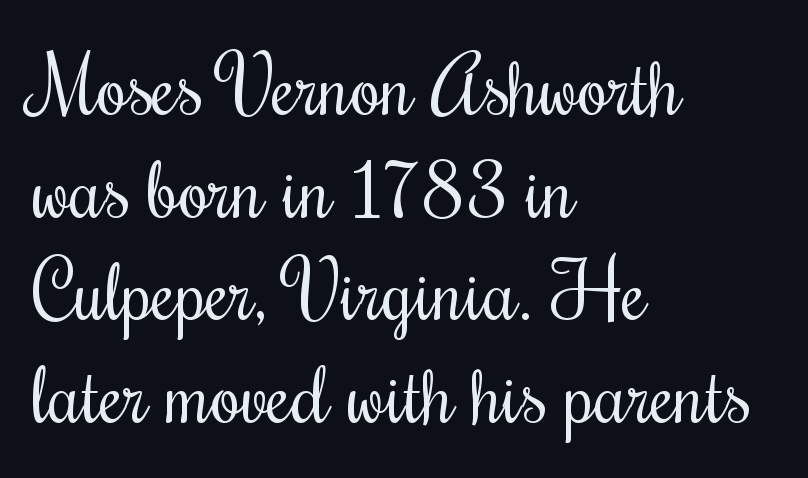
The image shows 79 px regular-weight, condensed type; set left-aligned, normal line spacing (1.3x), normal letter spacing, not underlined; medium stroke contrast and a small x-height.
